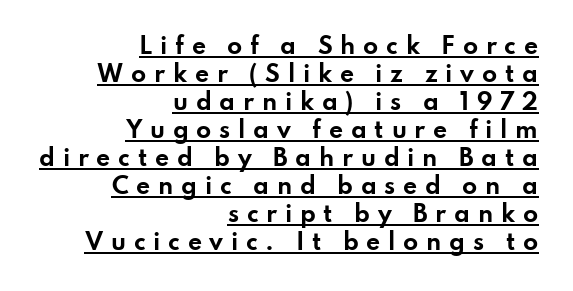
{"italic": "no", "bold": "yes", "underline": "yes", "align": "right", "line_spacing": "normal", "line_spacing_ratio": 1.27, "letter_spacing": "wide", "letter_spacing_em": 0.35, "glyph_px": 22}
